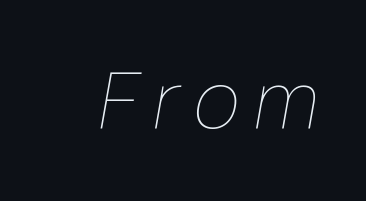
Q: Is the text bold? A: No.
Q: Is the text italic (slanted)? A: Yes, it leans right by about 10 degrees.
Q: Is the text underlined? A: No.
Q: Width (condensed, normal, or wide)? A: Condensed.
Q: Stroke contrast? A: Low.
Q: x-height? A: Medium.
Q: Monospaced? A: No.
